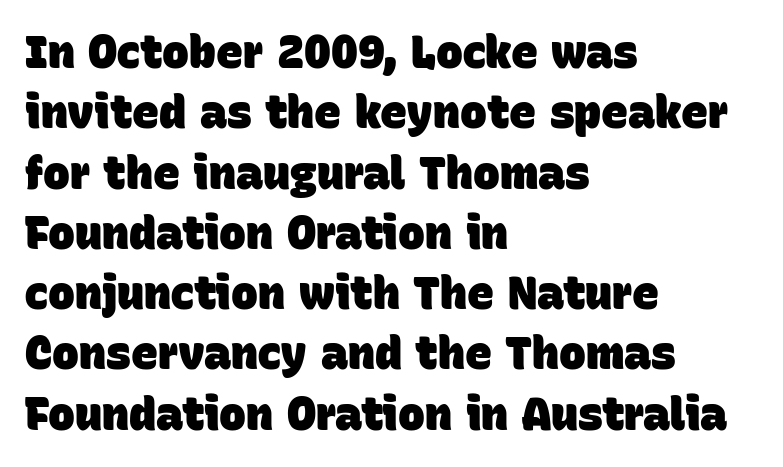
Q: Is the text bold? A: Yes.
Q: Is the typeface a serif or a sans-serif typeface? A: Sans-serif.
Q: Is the text underlined? A: No.
Q: How is the paragraph aligned? A: Left-aligned.
Q: Is the spacing between letters normal or unusually wide? A: Normal.
Q: Is the spacing between lines tight, normal or loose? A: Normal.
Q: Width (condensed, normal, or wide)? A: Normal.
Q: Stroke contrast? A: Low.
Q: x-height? A: Large.
Q: Monospaced? A: No.
